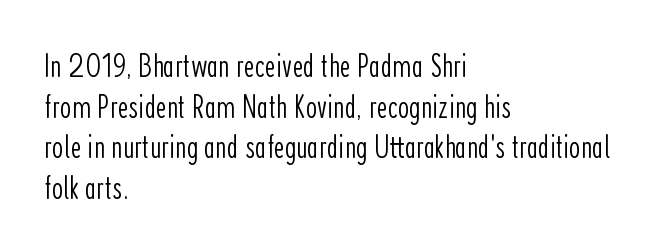
The image shows 33 px light, condensed sans-serif type, upright; set left-aligned, line spacing 1.23x, normal letter spacing, not underlined; low stroke contrast and a medium x-height.
